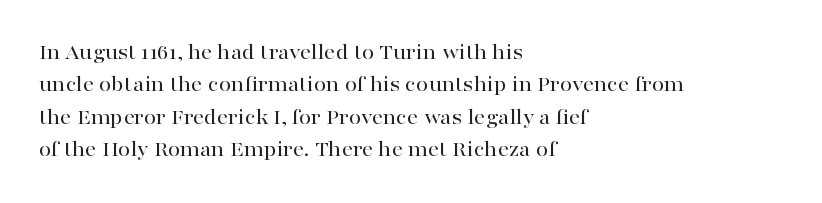
The image shows 22 px text type, upright; set left-aligned, normal line spacing (1.47x), normal letter spacing, not underlined.
